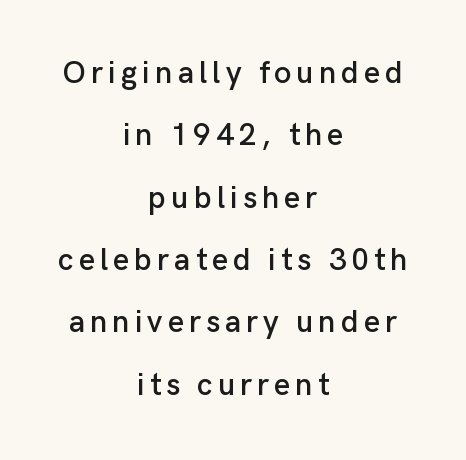
Q: Is the text italic (slanted)? A: No, it is upright.
Q: Is the typeface a serif or a sans-serif typeface? A: Sans-serif.
Q: Is the text underlined? A: No.
Q: How is the paragraph aligned? A: Centered.
Q: Is the spacing between lines tight, normal or loose? A: Loose.
Q: Width (condensed, normal, or wide)? A: Normal.
Q: Stroke contrast? A: Low.
Q: x-height? A: Medium.
Q: Monospaced? A: No.
